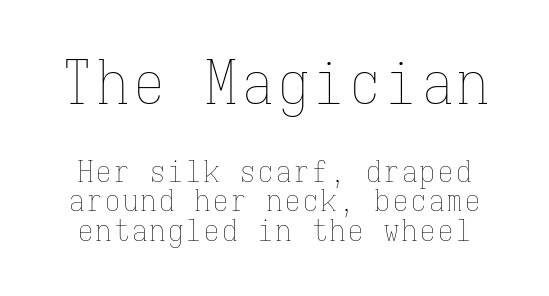
The image shows 60 px thin, condensed type, upright, monospaced; set tight line spacing (0.98x), not underlined; the first (top) block is 2.0x larger; low stroke contrast and a medium x-height.
